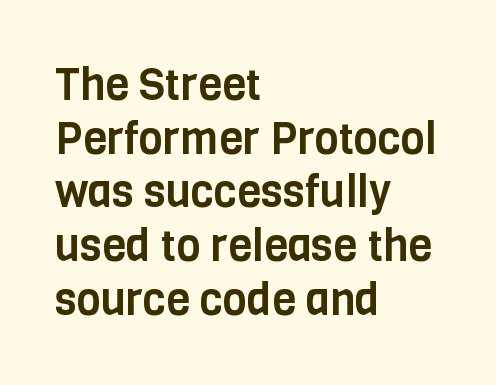
The lines are quadded left. A bare baseline throughout the passage. What stands out about the letter spacing? Nothing — it is the standard amount. The font family rendered here belongs to the sans-serif group. The face used here is proportionally spaced, like ordinary book or web type.
